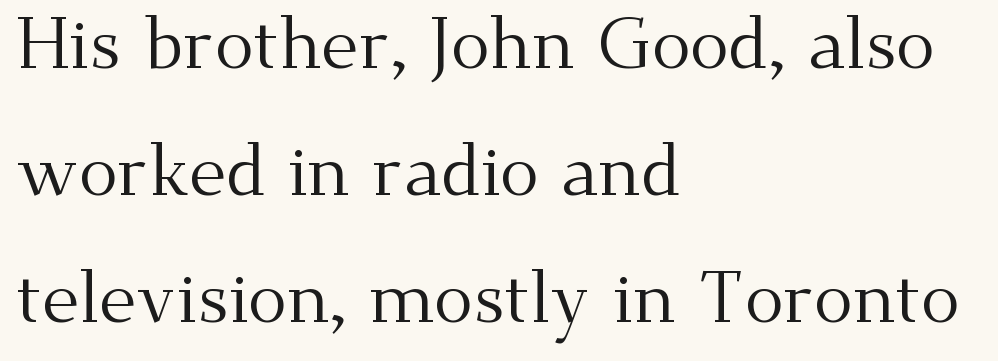
Notice how the stems are strictly vertical — no italics here. This sample uses plain, unmodified letter spacing. You could not count columns in this text — the font is proportionally spaced. Check the space under the baseline: it is left empty. Bold? No — there's no thickening of the strokes. Look at the bottom of the vertical strokes: they flare into serifs here.
